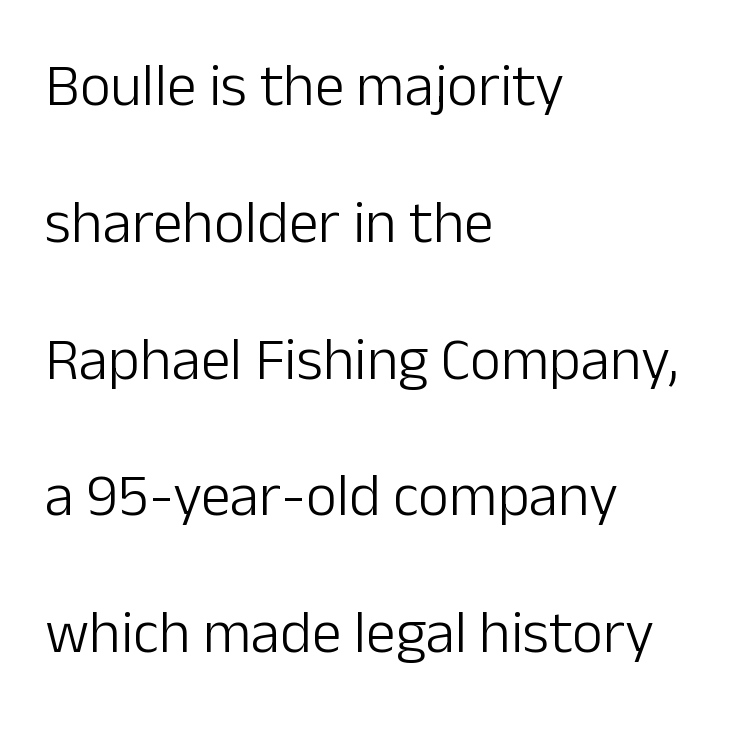
The image shows 60 px light sans-serif type, upright; set left-aligned, loose line spacing (2.28x), normal letter spacing, not underlined; low stroke contrast and a medium x-height.
